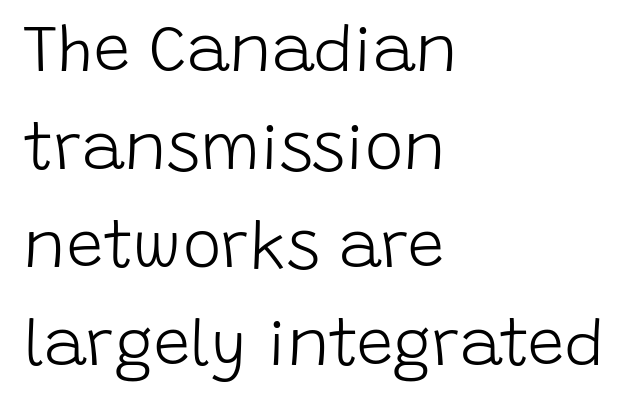
Is this a fixed-width face? No — the glyphs have proportional, varying widths. The block of text has a typical density, with ordinary space between rows. Just letters on the line, the space beneath them empty. Think standard paragraph weight, or any step lighter than that. A student would call this left alignment; a typographer would say flush left, rag right.
